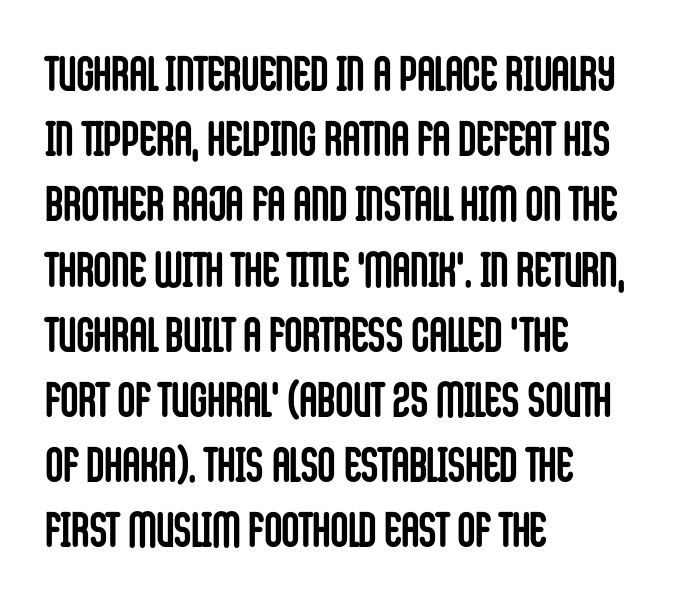
Q: Is the text bold? A: Yes.
Q: Is the text italic (slanted)? A: No, it is upright.
Q: Is the typeface a serif or a sans-serif typeface? A: Sans-serif.
Q: Is the text underlined? A: No.
Q: How is the paragraph aligned? A: Left-aligned.
Q: Is the spacing between letters normal or unusually wide? A: Normal.
Q: Is the spacing between lines tight, normal or loose? A: Normal.
Q: Width (condensed, normal, or wide)? A: Condensed.
Q: Stroke contrast? A: Low.
Q: x-height? A: Large.
Q: Monospaced? A: No.
